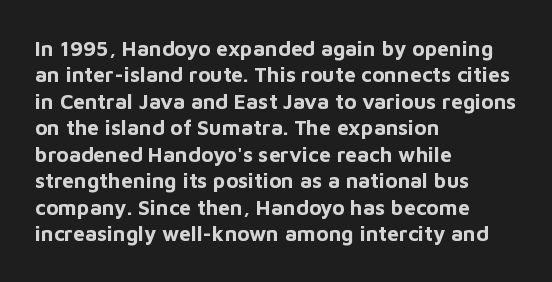
The image shows 21 px bold type, upright; set left-aligned, normal line spacing (1.26x), normal letter spacing, not underlined.
